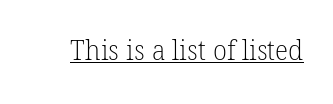
The image shows 28 px light serif type; set normal letter spacing, underlined; low stroke contrast and a medium x-height.
